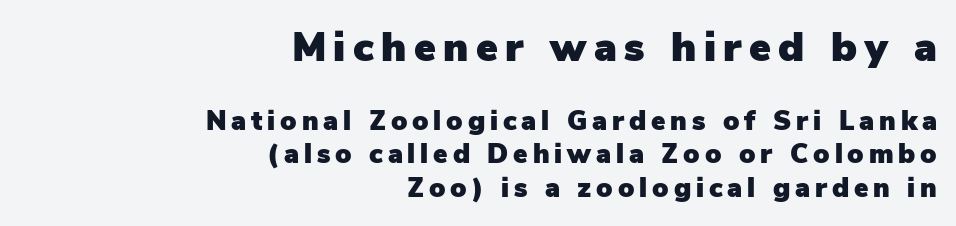
The image shows 41 px sans-serif type, upright; set right-aligned, line spacing 1.23x, not underlined; the first (top) block is 1.52x larger; low stroke contrast and a medium x-height.
